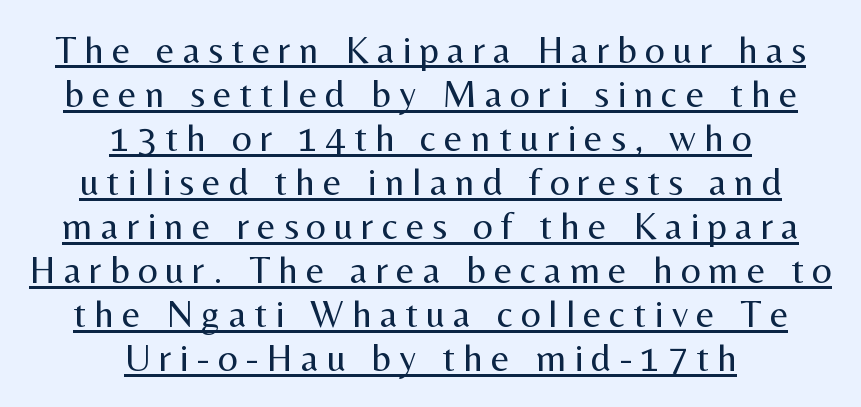
Q: Is the text bold? A: No.
Q: Is the text italic (slanted)? A: No, it is upright.
Q: Is the typeface a serif or a sans-serif typeface? A: Sans-serif.
Q: Is the text underlined? A: Yes.
Q: How is the paragraph aligned? A: Centered.
Q: Is the spacing between letters normal or unusually wide? A: Unusually wide.
Q: Is the spacing between lines tight, normal or loose? A: Tight.
Q: Width (condensed, normal, or wide)? A: Normal.
Q: Stroke contrast? A: Medium.
Q: x-height? A: Medium.
Q: Monospaced? A: No.
